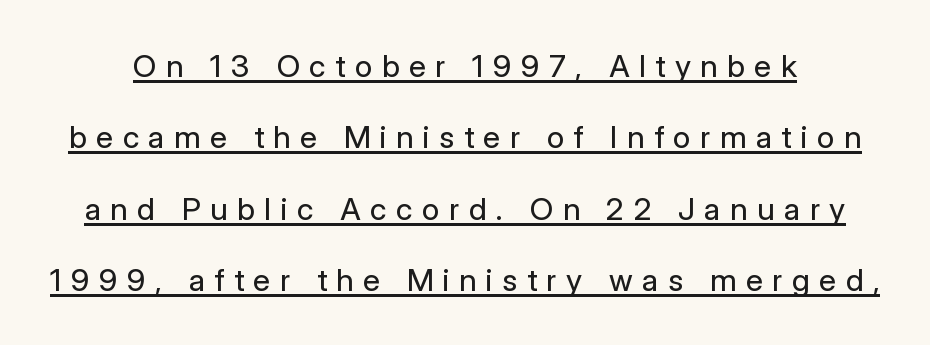
Q: Is the text bold? A: No.
Q: Is the text italic (slanted)? A: No, it is upright.
Q: Is the typeface a serif or a sans-serif typeface? A: Sans-serif.
Q: Is the text underlined? A: Yes.
Q: Is the spacing between letters normal or unusually wide? A: Unusually wide.
Q: Is the spacing between lines tight, normal or loose? A: Loose.
Q: Width (condensed, normal, or wide)? A: Normal.
Q: Stroke contrast? A: Low.
Q: x-height? A: Medium.
Q: Monospaced? A: No.
